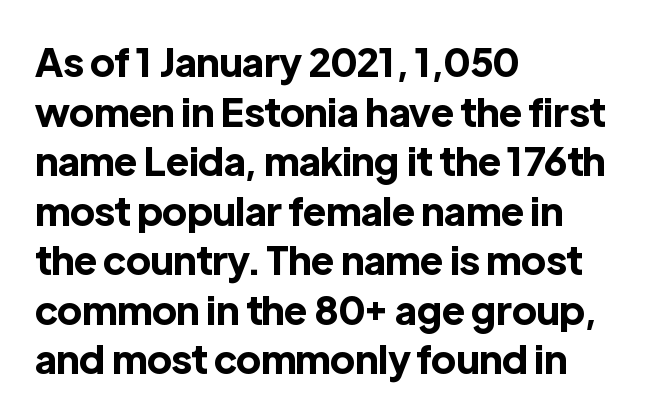
A typesetter would call this proportional, since set widths differ per character. The glyphs have the mass of a bold cut. Is this a sans? Yes — the strokes have no serifs. Rendered with straight, roman letterforms.
